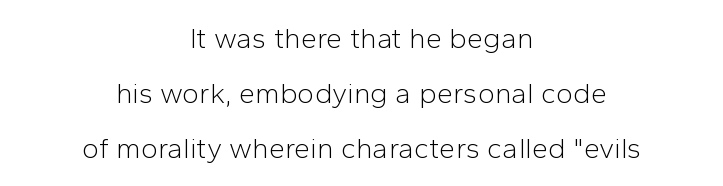
{"serif": "no", "italic": "no", "bold": "no", "weight": "light", "width": "normal", "stroke_contrast": "low", "x_height": "medium", "monospaced": "no", "underline": "no", "align": "center", "line_spacing_ratio": 1.89, "letter_spacing": "normal", "letter_spacing_em": 0.0, "glyph_px": 29}
